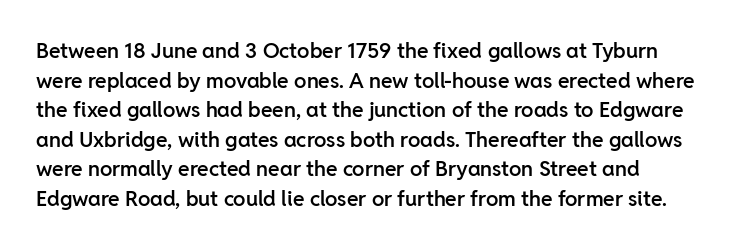
Q: Is the text bold? A: Semi-bold.
Q: Is the text italic (slanted)? A: No, it is upright.
Q: Is the text underlined? A: No.
Q: Is the spacing between letters normal or unusually wide? A: Normal.
Q: Is the spacing between lines tight, normal or loose? A: Normal.
